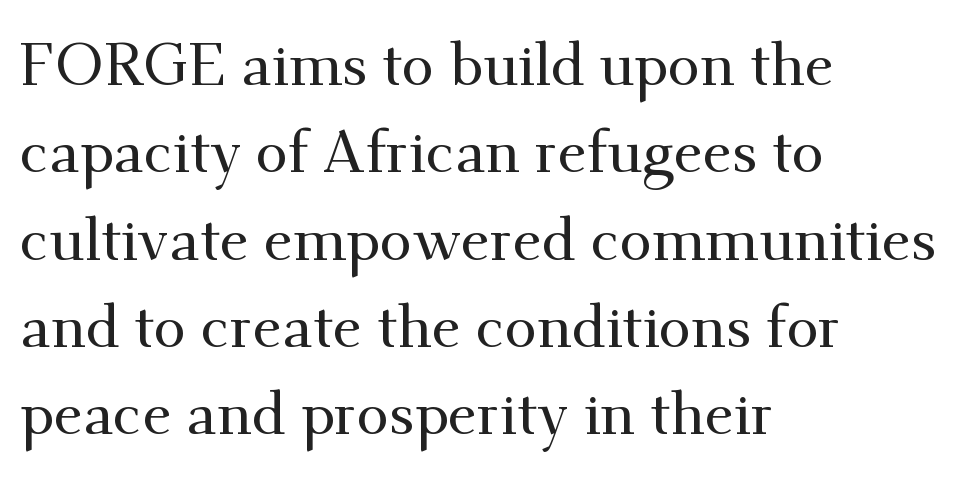
Any mark beneath the type? The region is blank. The horizontal fit of the characters is conventional and even. Think of a printed novel: that variable character pitch is what you see here. A typesetter would mark this as roman, not italic.
